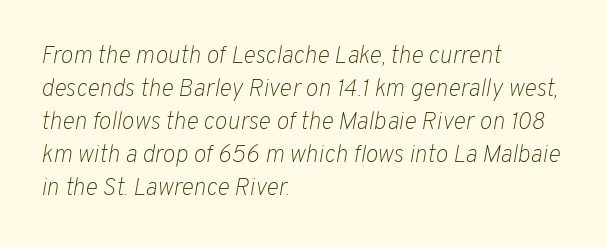
The horizontal fit of the characters is conventional and even. The space between consecutive lines is moderate. Summary of weight: not heavy and not bold. Check under the words: just untouched page.
